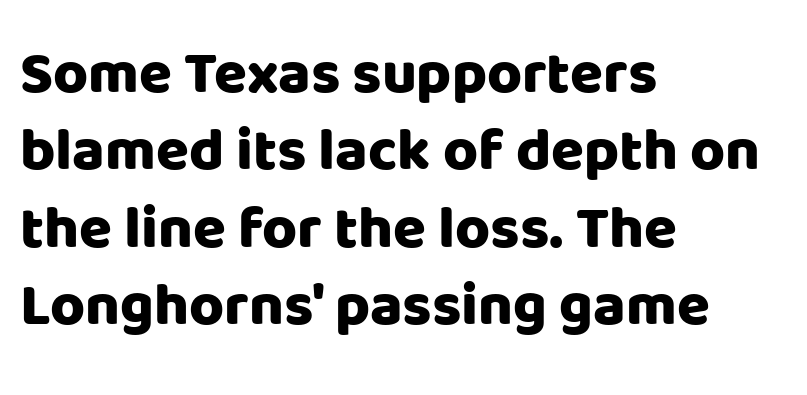
The image shows 60 px heavy sans-serif type, upright; set left-aligned, normal line spacing (1.29x), normal letter spacing, not underlined; low stroke contrast and a large x-height.
